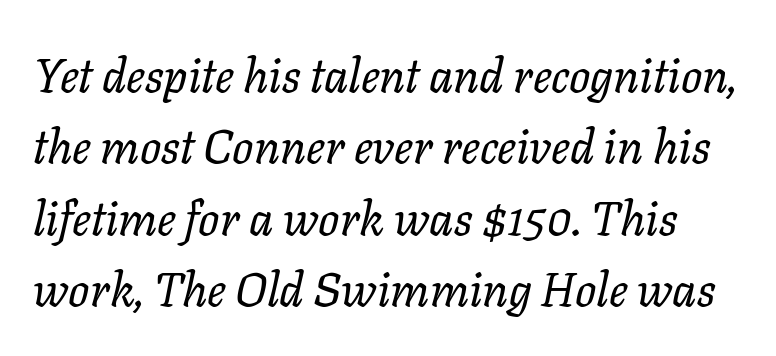
The image shows 47 px regular-weight type, italic (leaning right); set normal line spacing (1.52x), normal letter spacing, not underlined; low stroke contrast and a medium x-height.
